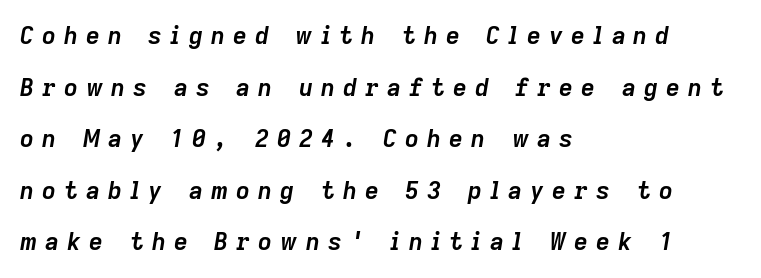
{"italic": "yes", "lean": "right", "slant_degrees": 9, "bold": "yes", "underline": "no", "align": "left", "line_spacing": "loose", "line_spacing_ratio": 2.15, "letter_spacing": "wide", "letter_spacing_em": 0.34, "glyph_px": 24}
